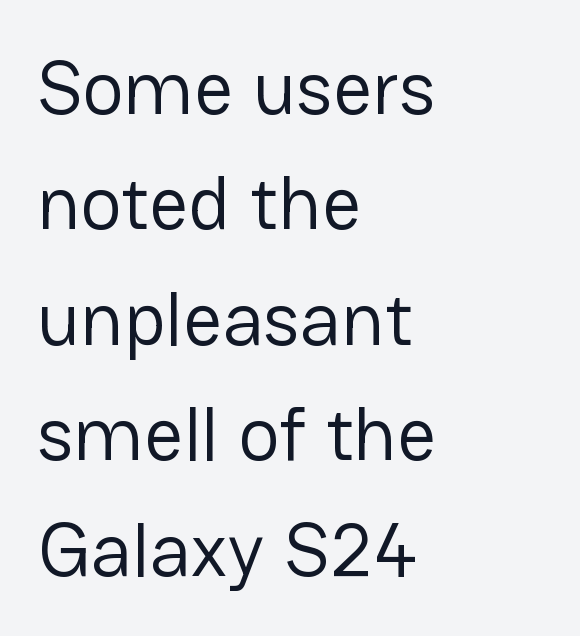
Compared with typical paragraphs, the rows here are spaced about the same. Bold? No — there's no thickening of the strokes. The type sits square on the baseline with zero lean. Check the space under the baseline: it is left empty.
